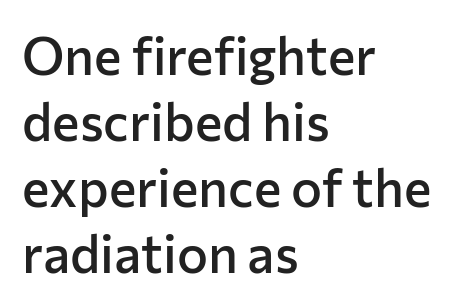
The image shows 52 px semibold sans-serif type, upright; set left-aligned, normal line spacing (1.27x), normal letter spacing, not underlined; low stroke contrast and a medium x-height.
